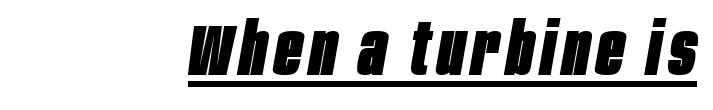
Q: Is the text bold? A: Yes.
Q: Is the text italic (slanted)? A: Yes, it leans right by about 10 degrees.
Q: Is the text underlined? A: Yes.
Q: How is the paragraph aligned? A: Right-aligned.
Q: Width (condensed, normal, or wide)? A: Condensed.
Q: Stroke contrast? A: Low.
Q: x-height? A: Large.
Q: Monospaced? A: No.
